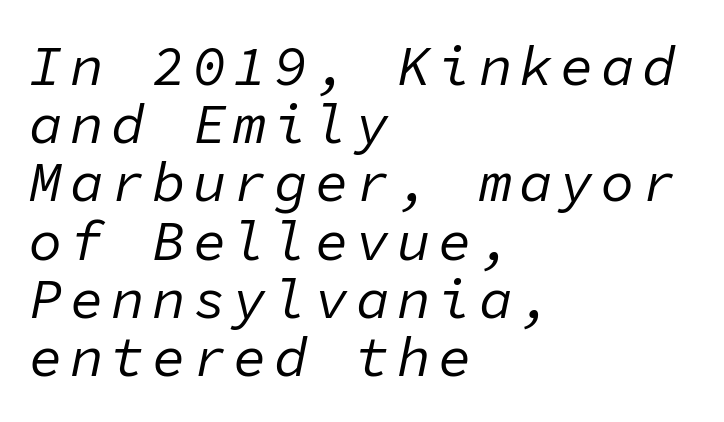
The image shows 56 px regular-weight type, italic (leaning right), monospaced; set left-aligned, tight line spacing (1.04x), not underlined; low stroke contrast and a medium x-height.
